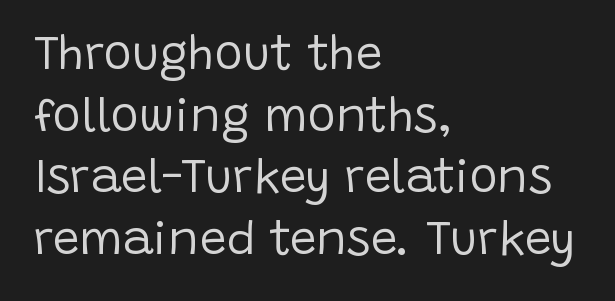
The image shows 47 px regular-weight sans-serif type, upright; set left-aligned, normal line spacing (1.31x), normal letter spacing, not underlined; low stroke contrast and a large x-height.
